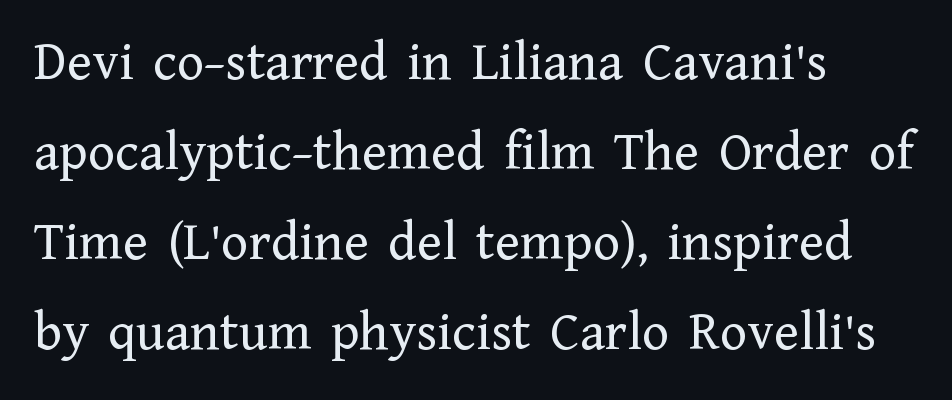
Ordinary non-slanted type is in use. Leading matches the norm, producing a regular column. Caption: face not bold, strokes unweighted. The lines are quadded left. Nobody touched the tracking dial on this one.
